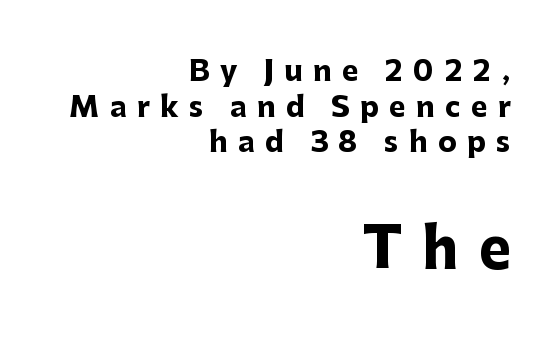
{"serif": "no", "italic": "no", "bold": "yes", "weight": "heavy", "width": "normal", "stroke_contrast": "low", "x_height": "medium", "monospaced": "no", "underline": "no", "align": "right", "line_spacing": "normal", "line_spacing_ratio": 1.27, "letter_spacing": "wide", "letter_spacing_em": 0.37, "larger_block": "second", "size_ratio": 1.96, "glyph_px": 55}
